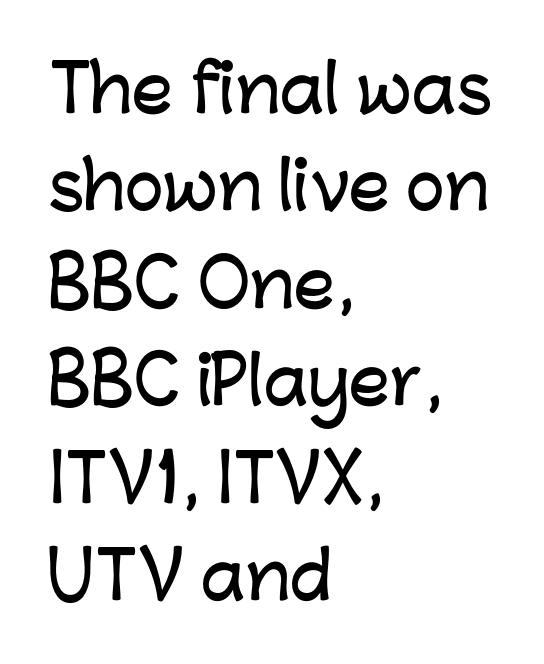
Every row of glyphs begins at an identical x-position on the left. It's the straight-up-and-down kind of type. If you measured baseline to baseline, you'd find a middling distance. There is no visible air inserted between adjacent glyphs.
